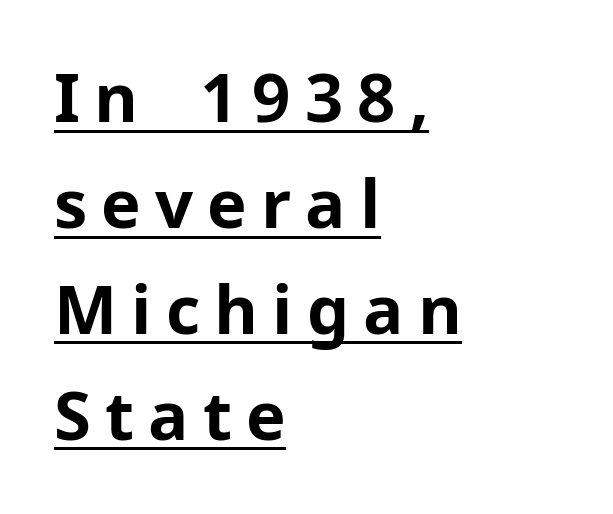
{"serif": "no", "italic": "no", "bold": "yes", "weight": "bold", "width": "normal", "stroke_contrast": "low", "x_height": "medium", "monospaced": "no", "underline": "yes", "align": "left", "line_spacing": "normal", "line_spacing_ratio": 1.58, "letter_spacing": "wide", "letter_spacing_em": 0.21, "glyph_px": 67}
